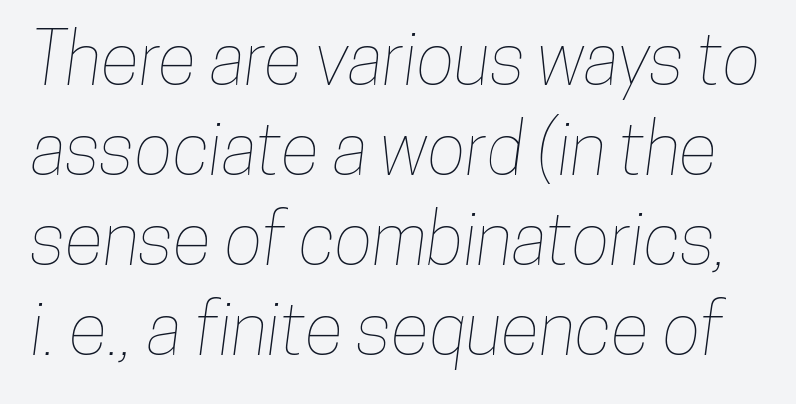
Q: Is the text underlined? A: No.
Q: Is the spacing between letters normal or unusually wide? A: Normal.
Q: Is the spacing between lines tight, normal or loose? A: Normal.
Q: Width (condensed, normal, or wide)? A: Condensed.
Q: Stroke contrast? A: Low.
Q: x-height? A: Medium.
Q: Monospaced? A: No.
